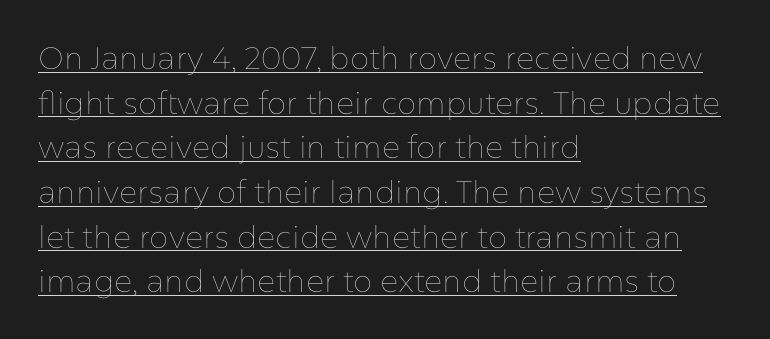
The image shows 31 px thin type, upright; set left-aligned, normal line spacing (1.44x), normal letter spacing, underlined; low stroke contrast and a medium x-height.
